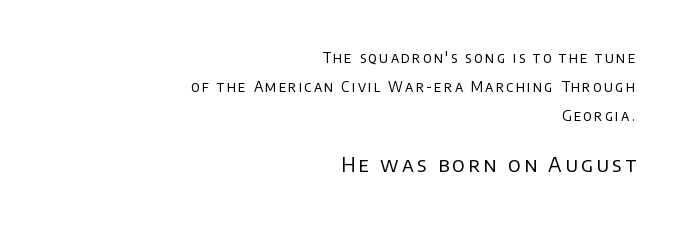
The glyphs are unaccompanied by any horizontal stroke below them. Is there any slant? The stems are plumb. Bold? No — there's no thickening of the strokes. This block would shrink considerably if given ordinary leading; it's expanded now.
